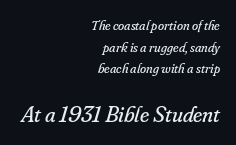
Q: Is the text bold? A: No.
Q: Is the text italic (slanted)? A: Yes, it leans right by about 16 degrees.
Q: Is the text underlined? A: No.
Q: How is the paragraph aligned? A: Right-aligned.
Q: Is the spacing between letters normal or unusually wide? A: Normal.
Q: Is the spacing between lines tight, normal or loose? A: Normal.
Q: Which block of text is set in a larger size, the first (top) or the second (bottom)? A: The second (bottom) one.
